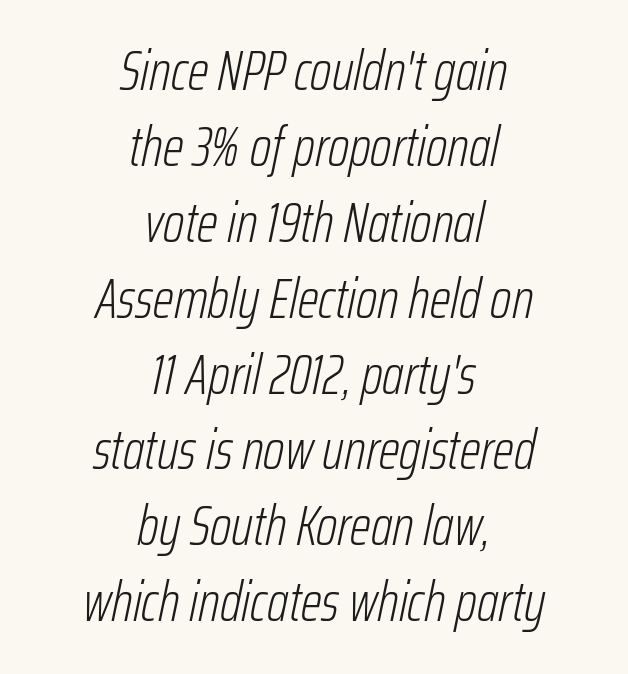
Q: Is the text bold? A: No.
Q: Is the text italic (slanted)? A: Yes, it leans right by about 12 degrees.
Q: Is the text underlined? A: No.
Q: How is the paragraph aligned? A: Centered.
Q: Is the spacing between letters normal or unusually wide? A: Normal.
Q: Is the spacing between lines tight, normal or loose? A: Normal.
Q: Width (condensed, normal, or wide)? A: Condensed.
Q: Stroke contrast? A: Low.
Q: x-height? A: Medium.
Q: Monospaced? A: No.
